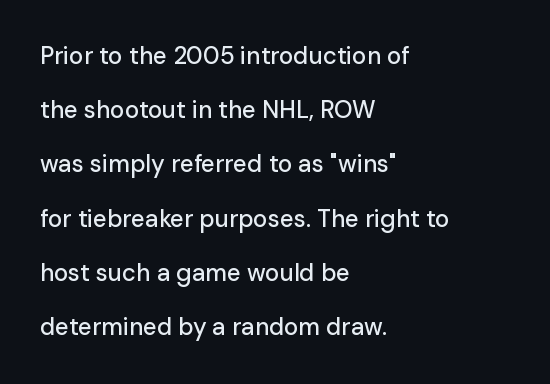
The image shows 24 px text type, upright; set left-aligned, loose line spacing (2.26x), normal letter spacing, not underlined.
